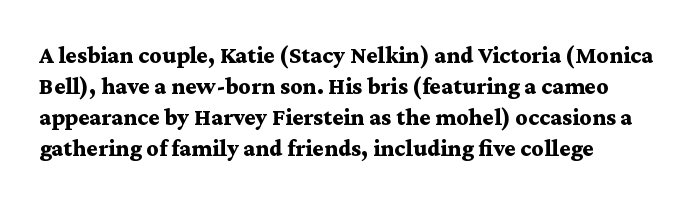
Q: Is the text bold? A: Yes.
Q: Is the text italic (slanted)? A: No, it is upright.
Q: Is the text underlined? A: No.
Q: How is the paragraph aligned? A: Left-aligned.
Q: Is the spacing between letters normal or unusually wide? A: Normal.
Q: Is the spacing between lines tight, normal or loose? A: Normal.
